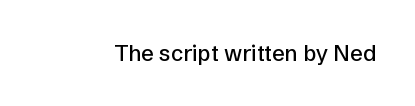
{"italic": "no", "underline": "no", "letter_spacing": "normal", "letter_spacing_em": 0.0, "glyph_px": 22}
